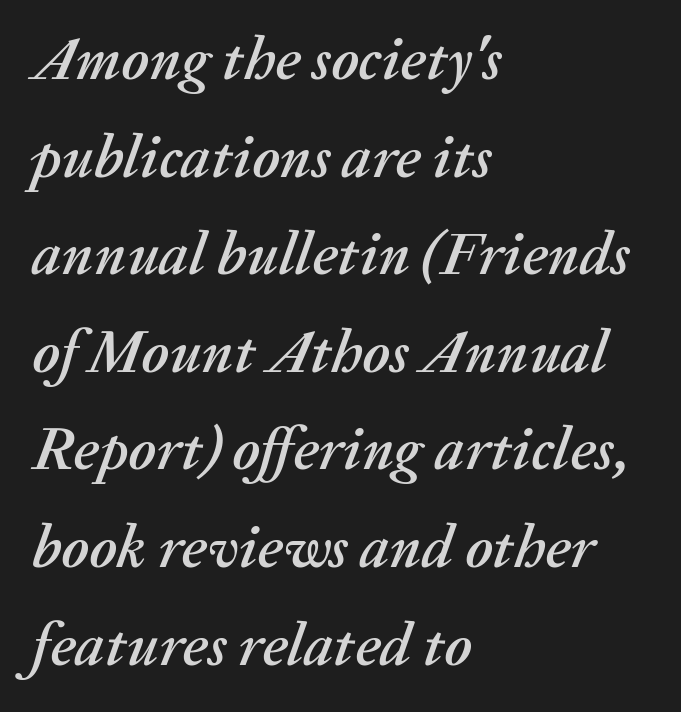
Rule under the text: the space is simply empty. Look at the tracking — it's just the regular setting, nothing added. Caption: multi-line text, flush left, ragged right. The typography opts for an oblique posture over an upright one. Character widths vary here, with narrow letters taking less room than wide ones. Vertically, the passage feels balanced, rows spaced as you'd expect.
